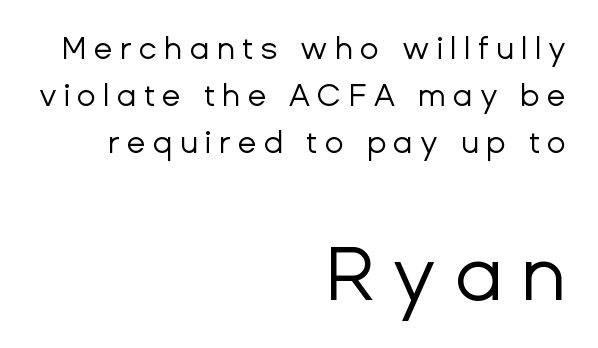
Summary of weight: not heavy and not bold. Horizontally, the lines are justified to the trailing edge only. A typesetter would call this proportional, since set widths differ per character. The type family on display is of the sans-serif kind. How would I describe the line gaps? Plain and ordinary.
